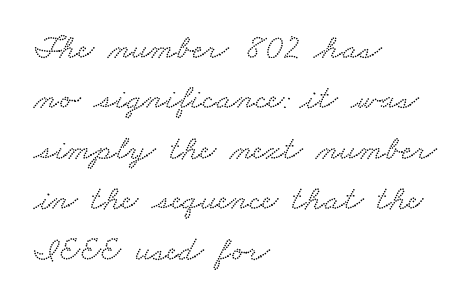
{"serif": "yes", "width": "wide", "stroke_contrast": "low", "x_height": "small", "monospaced": "no", "underline": "no", "align": "left", "line_spacing": "normal", "line_spacing_ratio": 1.44, "letter_spacing": "normal", "letter_spacing_em": 0.0, "glyph_px": 35}
